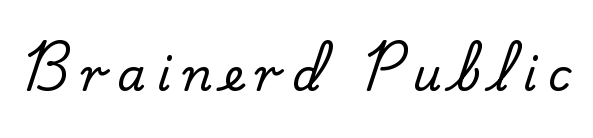
To sum up the face: it has serifs. These lines have a slow, spaced-out rhythm from letter to letter. The baseline area is clear. The face used here is proportionally spaced, like ordinary book or web type.
